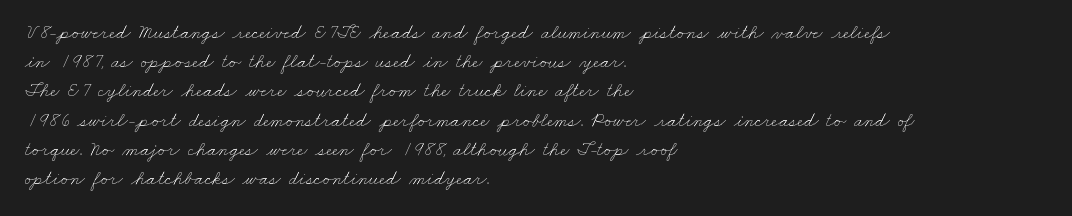
The image shows 20 px text type; set left-aligned, normal line spacing (1.46x), normal letter spacing, not underlined.
